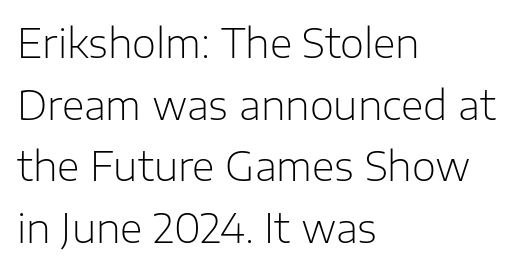
Q: Is the text bold? A: No.
Q: Is the text italic (slanted)? A: No, it is upright.
Q: Is the typeface a serif or a sans-serif typeface? A: Sans-serif.
Q: Is the text underlined? A: No.
Q: How is the paragraph aligned? A: Left-aligned.
Q: Is the spacing between letters normal or unusually wide? A: Normal.
Q: Is the spacing between lines tight, normal or loose? A: Normal.
Q: Width (condensed, normal, or wide)? A: Normal.
Q: Stroke contrast? A: Low.
Q: x-height? A: Medium.
Q: Monospaced? A: No.
